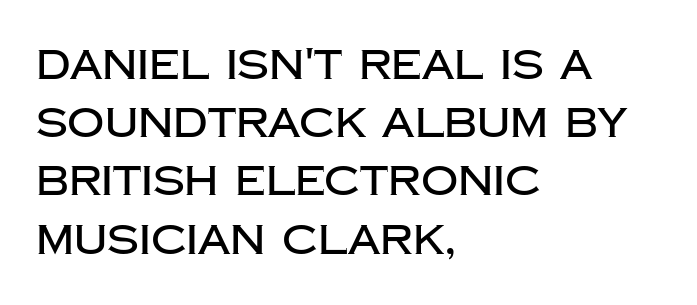
Q: Is the text italic (slanted)? A: No, it is upright.
Q: Is the typeface a serif or a sans-serif typeface? A: Sans-serif.
Q: Is the text underlined? A: No.
Q: How is the paragraph aligned? A: Left-aligned.
Q: Is the spacing between letters normal or unusually wide? A: Normal.
Q: Is the spacing between lines tight, normal or loose? A: Normal.
Q: Width (condensed, normal, or wide)? A: Normal.
Q: Stroke contrast? A: Low.
Q: x-height? A: Large.
Q: Monospaced? A: No.
